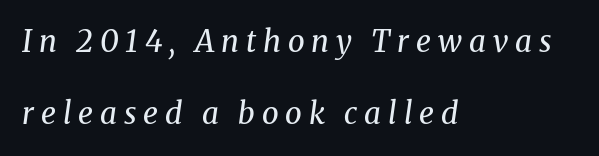
This reads as an unemphasized weight, regular at the heaviest. Anything drawn beneath the words? Only blank space. The letters are slanted; this is an italic face. The lines are spread far apart with generous leading. Think of a printed novel: that variable character pitch is what you see here.
